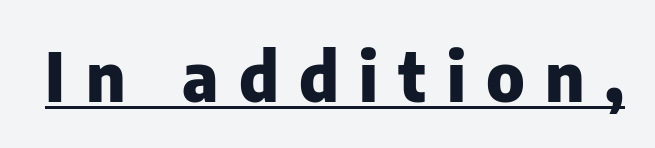
{"serif": "no", "italic": "no", "bold": "yes", "weight": "heavy", "width": "normal", "stroke_contrast": "low", "x_height": "medium", "monospaced": "no", "underline": "yes", "letter_spacing": "wide", "letter_spacing_em": 0.3, "glyph_px": 68}
